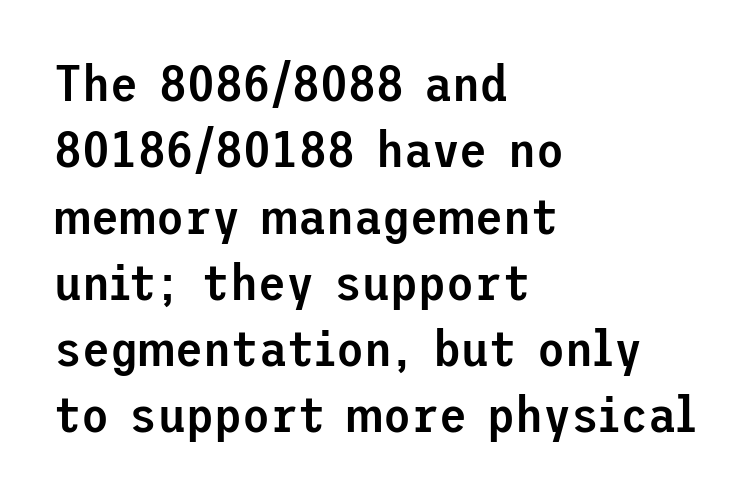
{"serif": "no", "italic": "no", "bold": "semi", "weight": "semibold", "width": "normal", "stroke_contrast": "low", "x_height": "medium", "underline": "no", "align": "left", "line_spacing": "normal", "line_spacing_ratio": 1.3, "letter_spacing": "normal", "letter_spacing_em": 0.0, "glyph_px": 51}
